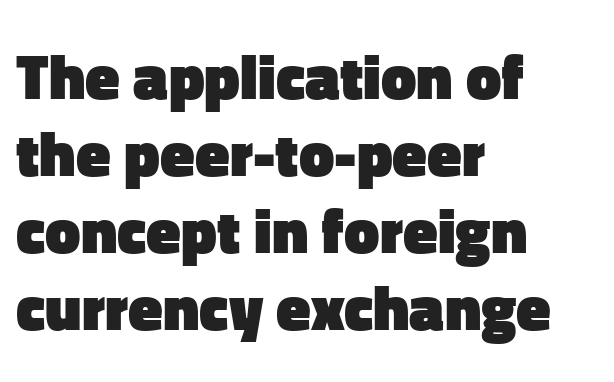
The image shows 63 px heavy sans-serif type, upright; set left-aligned, line spacing 1.22x, normal letter spacing, not underlined; low stroke contrast and a medium x-height.
